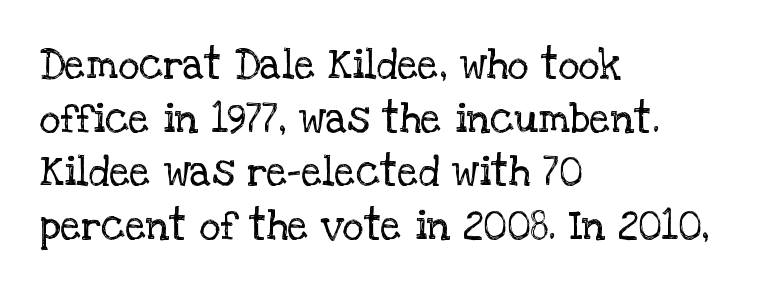
The image shows 41 px regular-weight serif type, upright; set left-aligned, normal line spacing (1.31x), normal letter spacing, not underlined; low stroke contrast and a large x-height.
